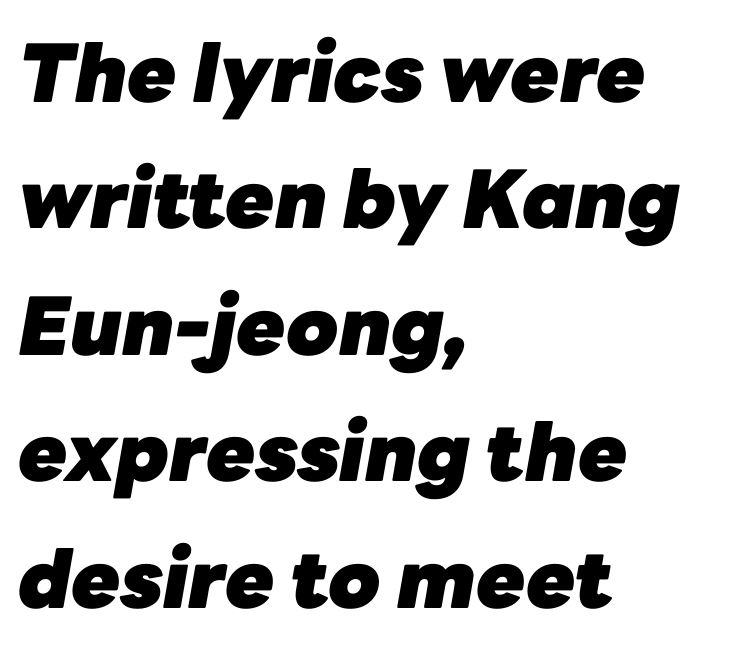
Q: Is the text bold? A: Yes.
Q: Is the text italic (slanted)? A: Yes, it leans right by about 10 degrees.
Q: Is the text underlined? A: No.
Q: How is the paragraph aligned? A: Left-aligned.
Q: Is the spacing between letters normal or unusually wide? A: Normal.
Q: Is the spacing between lines tight, normal or loose? A: Normal.
Q: Width (condensed, normal, or wide)? A: Normal.
Q: Stroke contrast? A: Low.
Q: x-height? A: Medium.
Q: Monospaced? A: No.
